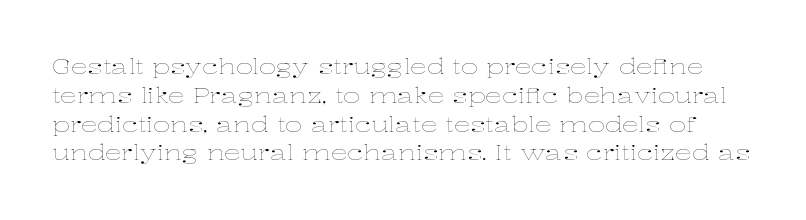
{"italic": "no", "bold": "no", "underline": "no", "line_spacing": "normal", "line_spacing_ratio": 1.37, "letter_spacing": "normal", "letter_spacing_em": 0.0, "glyph_px": 21}
